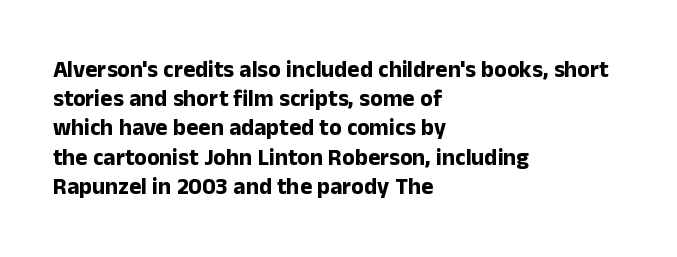
Is the block centered? No — it sits flush against the left margin. Strong, thick strokes mark this as bold type. Plain, unruled lines of type. Nothing unusual about the tracking: characters are spaced as the font intends. When letters stand straight like this, we call the style roman or upright. One glance says typical: line gaps are just what's usual.
